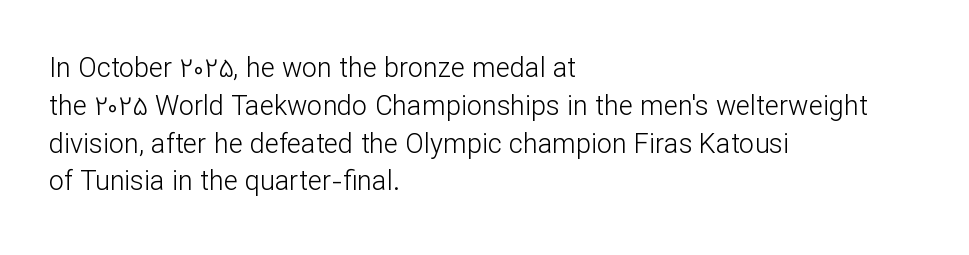
Short note: letters normally spaced. These lines are set flush left with a ragged right edge. The passage shown is not bold in any degree. Rows of type keep a routine distance in the vertical direction. This is the regular roman posture of the typeface.
